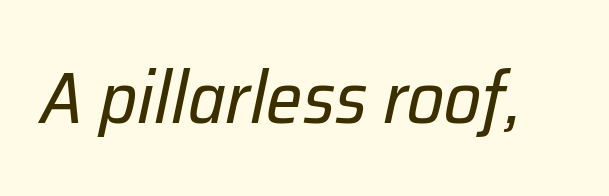
{"italic": "yes", "lean": "right", "slant_degrees": 12, "bold": "no", "weight": "regular", "width": "normal", "stroke_contrast": "low", "x_height": "medium", "monospaced": "no", "underline": "no", "letter_spacing": "normal", "letter_spacing_em": 0.0, "glyph_px": 73}
